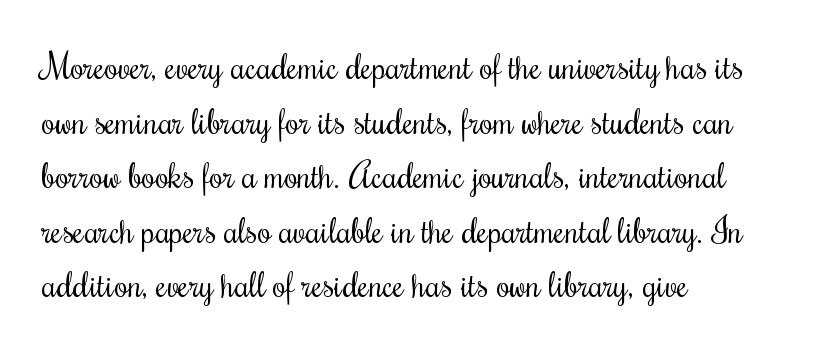
{"serif": "yes", "bold": "no", "weight": "regular", "width": "condensed", "stroke_contrast": "medium", "x_height": "small", "monospaced": "no", "underline": "no", "align": "left", "line_spacing": "normal", "line_spacing_ratio": 1.56, "letter_spacing": "normal", "letter_spacing_em": 0.0, "glyph_px": 35}
